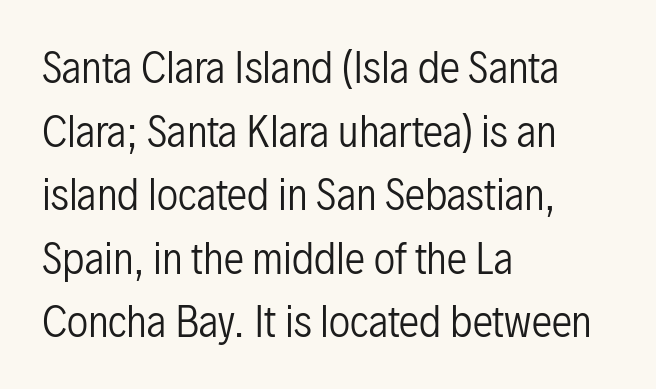
A roman cut, with each character standing at attention. The letters advance in unequal steps, a hallmark of proportional type. The face looks like a standard text weight, possibly lighter. Rows of type keep a routine distance in the vertical direction. Observe the ordinary spacing: letters are neighbours, not strangers.
